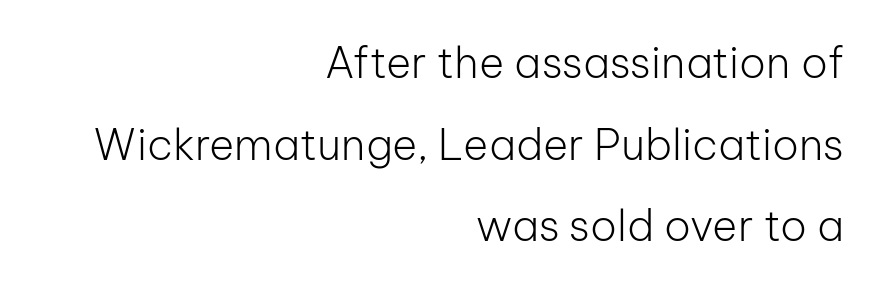
A typesetter would call this proportional, since set widths differ per character. This rendering leaves character spacing at its baseline value. Layout note: lines flush right. A roman cut, with each character standing at attention. Leading: increased. A light-to-regular cut is what we see here.
